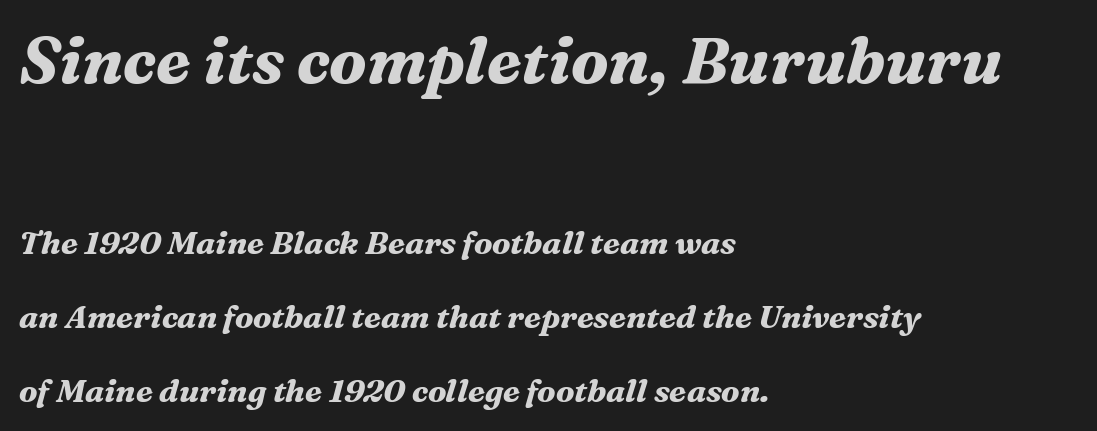
The image shows 65 px bold serif type, italic (leaning right); set left-aligned, loose line spacing (2.32x), normal letter spacing, not underlined; the first (top) block is 2.03x larger; medium stroke contrast and a medium x-height.
